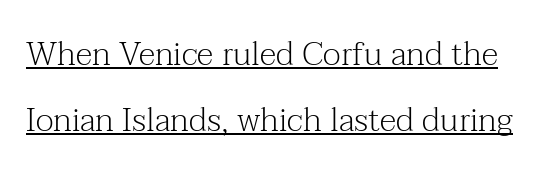
{"serif": "yes", "italic": "no", "bold": "no", "weight": "light", "width": "normal", "stroke_contrast": "medium", "x_height": "medium", "monospaced": "no", "underline": "yes", "line_spacing": "loose", "line_spacing_ratio": 2.0, "letter_spacing": "normal", "letter_spacing_em": 0.0, "glyph_px": 33}
